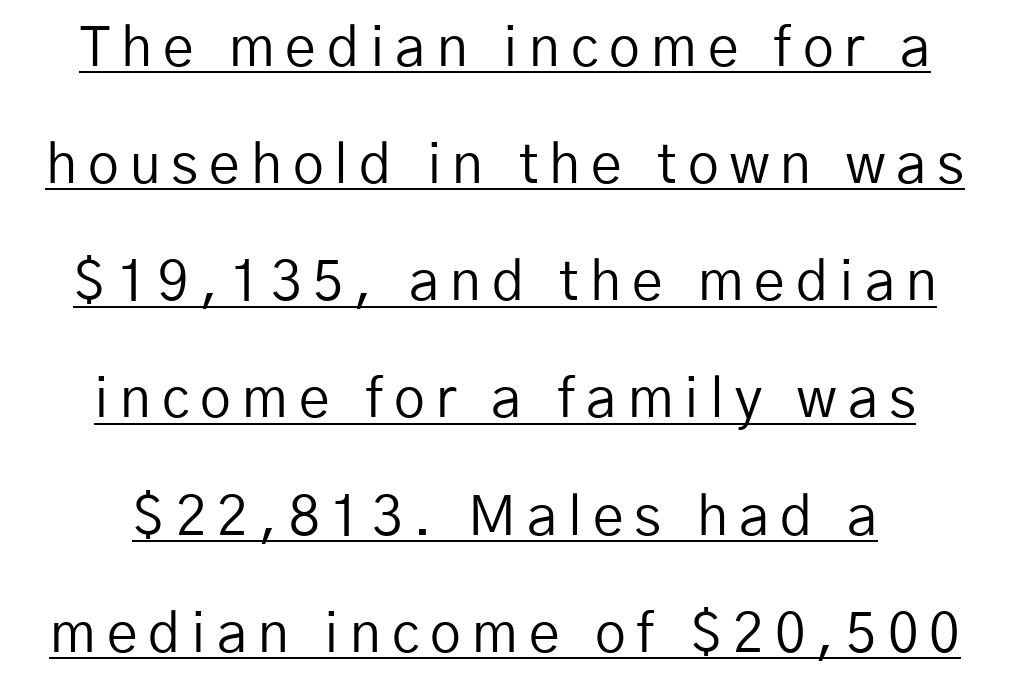
Q: Is the text bold? A: No.
Q: Is the text italic (slanted)? A: No, it is upright.
Q: Is the typeface a serif or a sans-serif typeface? A: Sans-serif.
Q: Is the text underlined? A: Yes.
Q: Is the spacing between letters normal or unusually wide? A: Unusually wide.
Q: Is the spacing between lines tight, normal or loose? A: Loose.
Q: Width (condensed, normal, or wide)? A: Normal.
Q: Stroke contrast? A: Low.
Q: x-height? A: Medium.
Q: Monospaced? A: No.
